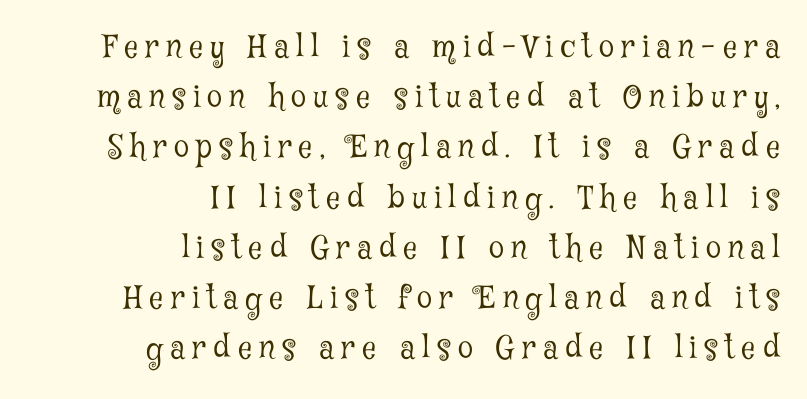
The image shows 31 px light, condensed serif type, upright; set right-aligned, normal line spacing (1.62x), unusually wide letter spacing (+0.23 em), not underlined; low stroke contrast and a medium x-height.
